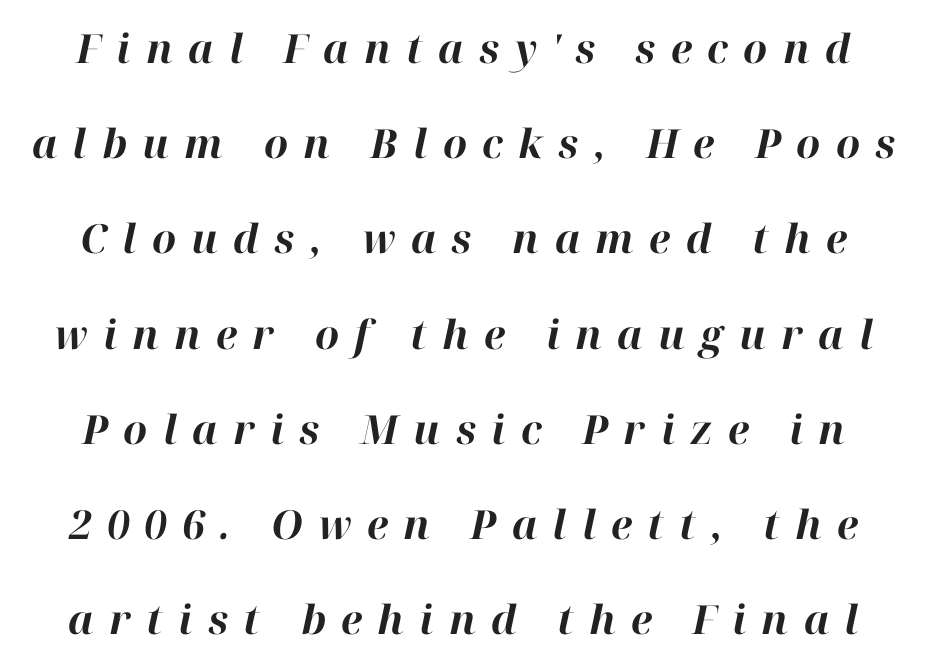
The image shows 40 px bold type, italic (leaning right); set loose line spacing (2.38x), unusually wide letter spacing (+0.38 em), not underlined; high stroke contrast and a medium x-height.
